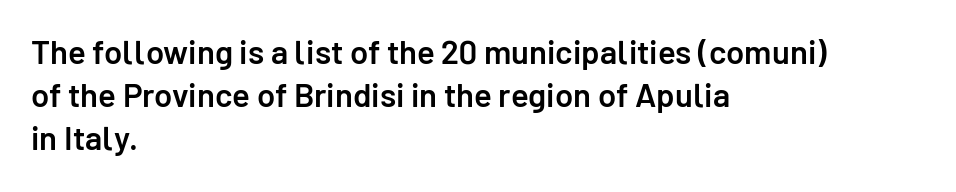
Q: Is the text bold? A: Semi-bold.
Q: Is the text italic (slanted)? A: No, it is upright.
Q: Is the typeface a serif or a sans-serif typeface? A: Sans-serif.
Q: Is the text underlined? A: No.
Q: How is the paragraph aligned? A: Left-aligned.
Q: Is the spacing between letters normal or unusually wide? A: Normal.
Q: Is the spacing between lines tight, normal or loose? A: Normal.
Q: Width (condensed, normal, or wide)? A: Normal.
Q: Stroke contrast? A: Low.
Q: x-height? A: Medium.
Q: Monospaced? A: No.
